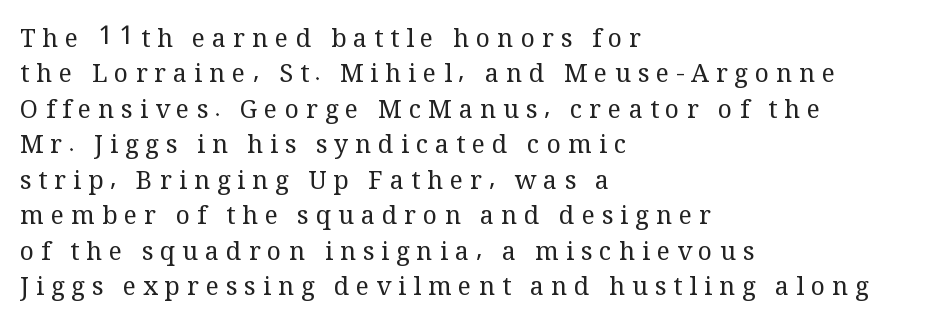
The image shows 25 px text type, upright; set left-aligned, normal line spacing (1.42x), unusually wide letter spacing (+0.28 em), not underlined.
